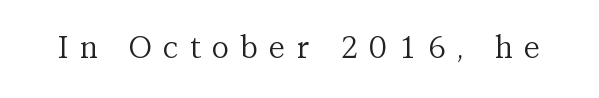
Loose tracking; the words dissolve into strings of separated letters. Do the characters align in a grid? No, the font is proportional. Caption: face not bold, strokes unweighted. The typeface chosen for these lines features serifs. Glance below the letters and you will spot only blank space. Designer's note — italics off, roman on.
